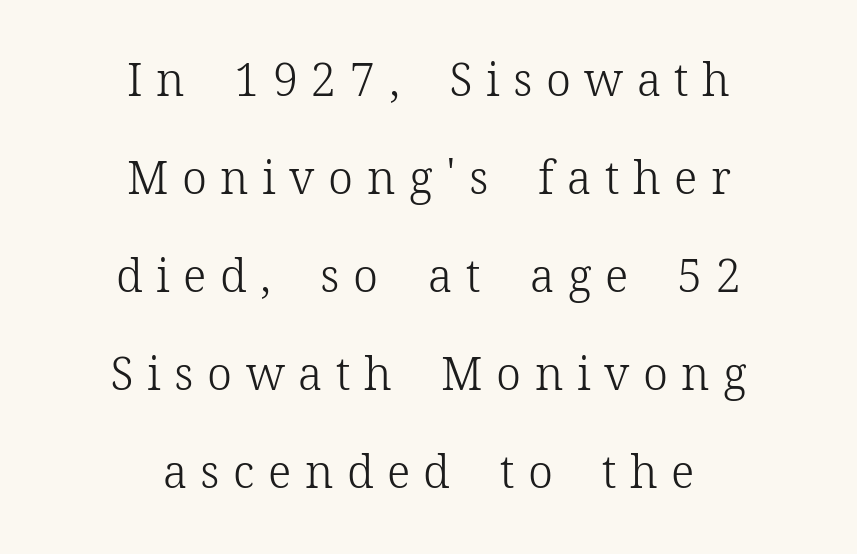
{"serif": "yes", "italic": "no", "bold": "no", "weight": "light", "width": "normal", "stroke_contrast": "low", "x_height": "medium", "monospaced": "no", "underline": "no", "align": "center", "line_spacing": "loose", "line_spacing_ratio": 2.18, "letter_spacing": "wide", "letter_spacing_em": 0.3, "glyph_px": 45}
